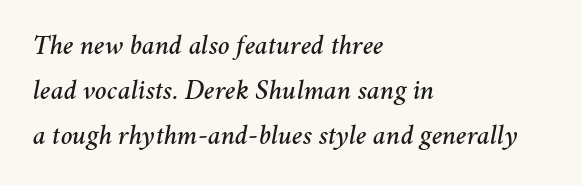
{"italic": "yes", "lean": "right", "slant_degrees": 11, "width": "normal", "stroke_contrast": "medium", "x_height": "medium", "monospaced": "no", "underline": "no", "align": "left", "line_spacing": "normal", "line_spacing_ratio": 1.6, "letter_spacing": "normal", "letter_spacing_em": 0.0, "glyph_px": 28}
